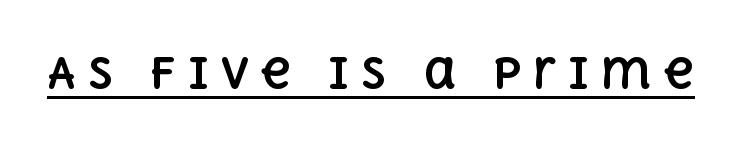
The image shows 42 px bold type, upright; set unusually wide letter spacing (+0.28 em), underlined; a large x-height.
